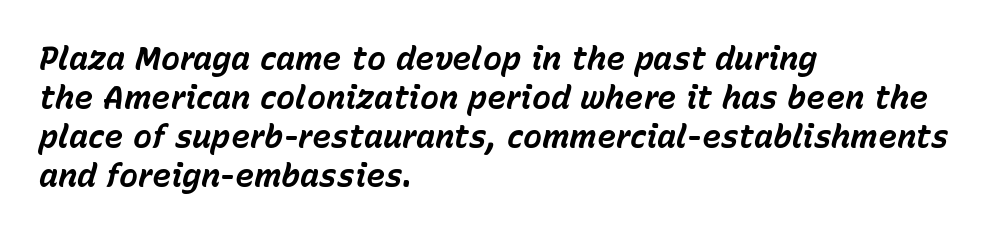
Q: Is the text bold? A: Yes.
Q: Is the text italic (slanted)? A: Yes, it leans right by about 15 degrees.
Q: Is the text underlined? A: No.
Q: How is the paragraph aligned? A: Left-aligned.
Q: Is the spacing between letters normal or unusually wide? A: Normal.
Q: Width (condensed, normal, or wide)? A: Normal.
Q: Stroke contrast? A: Low.
Q: x-height? A: Medium.
Q: Monospaced? A: No.
